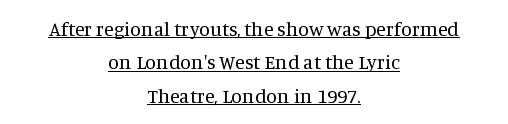
The image shows 20 px text type, upright; set centered, normal line spacing (1.67x), normal letter spacing, underlined.
